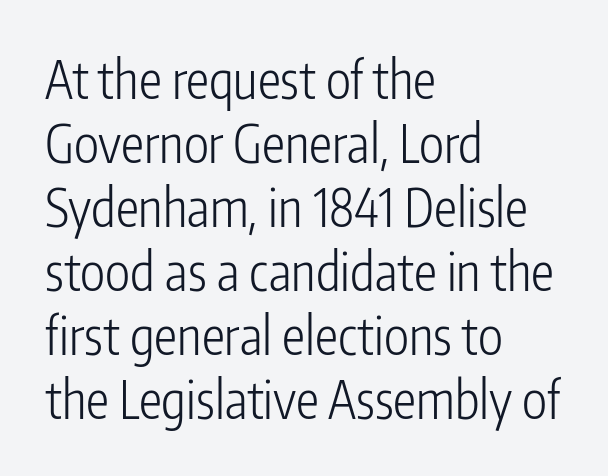
Every row of glyphs begins at an identical x-position on the left. Stroke thickness stays within the range of a standard reading face or lighter. No word sits above an underline. The tracking reads as untouched default to a designer's eye. Is there any slant? The stems are plumb.
